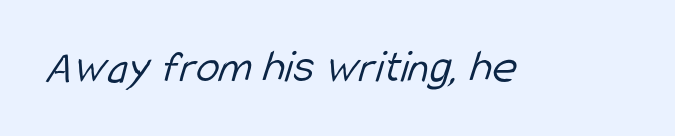
Q: Is the text bold? A: No.
Q: Is the typeface a serif or a sans-serif typeface? A: Sans-serif.
Q: Is the text underlined? A: No.
Q: Is the spacing between letters normal or unusually wide? A: Normal.
Q: Width (condensed, normal, or wide)? A: Condensed.
Q: Stroke contrast? A: Low.
Q: x-height? A: Medium.
Q: Monospaced? A: No.
